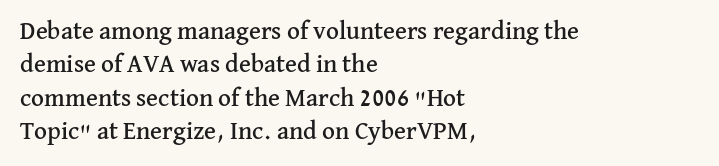
The image shows 25 px text type, upright; set left-aligned, normal line spacing (1.34x), normal letter spacing, not underlined.
